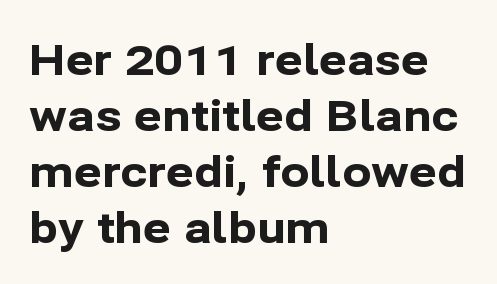
{"serif": "no", "italic": "no", "bold": "yes", "weight": "bold", "width": "normal", "stroke_contrast": "low", "x_height": "medium", "monospaced": "no", "underline": "no", "align": "left", "line_spacing": "normal", "line_spacing_ratio": 1.3, "letter_spacing": "normal", "letter_spacing_em": 0.0, "glyph_px": 43}
